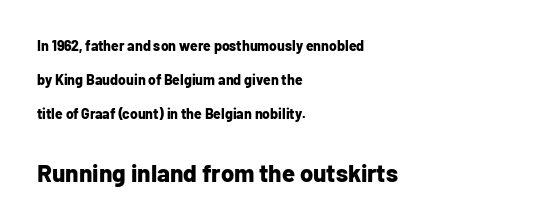
{"italic": "no", "bold": "yes", "underline": "no", "align": "left", "line_spacing": "loose", "line_spacing_ratio": 2.42, "letter_spacing": "normal", "letter_spacing_em": 0.0, "larger_block": "second", "size_ratio": 1.71, "glyph_px": 24}
